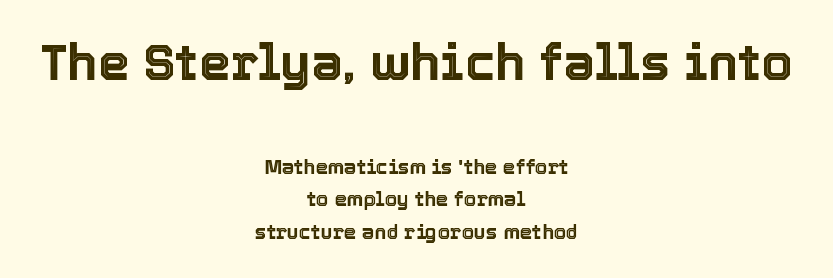
{"italic": "no", "width": "normal", "x_height": "medium", "monospaced": "no", "underline": "no", "align": "center", "line_spacing": "normal", "line_spacing_ratio": 1.62, "letter_spacing": "normal", "letter_spacing_em": 0.0, "larger_block": "first", "size_ratio": 2.5, "glyph_px": 50}
